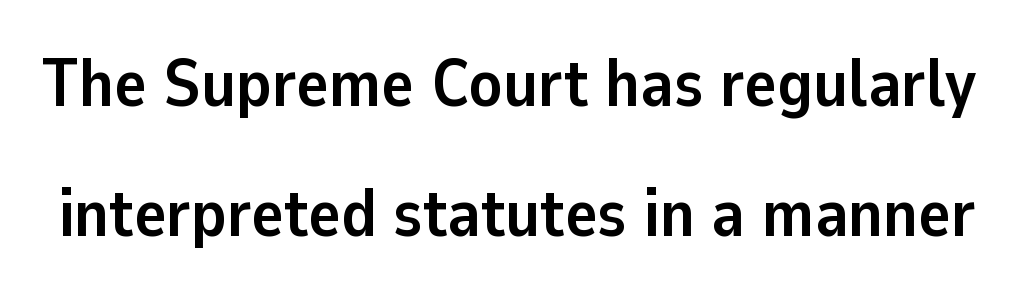
{"serif": "no", "italic": "no", "bold": "yes", "weight": "semibold", "width": "normal", "stroke_contrast": "low", "x_height": "medium", "monospaced": "no", "underline": "no", "line_spacing": "loose", "line_spacing_ratio": 1.91, "letter_spacing": "normal", "letter_spacing_em": 0.0, "glyph_px": 68}
